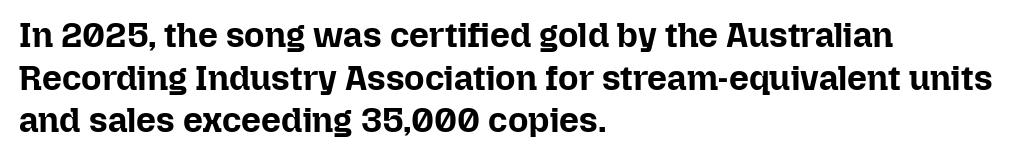
Q: Is the text bold? A: Yes.
Q: Is the text italic (slanted)? A: No, it is upright.
Q: Is the text underlined? A: No.
Q: How is the paragraph aligned? A: Left-aligned.
Q: Is the spacing between letters normal or unusually wide? A: Normal.
Q: Width (condensed, normal, or wide)? A: Normal.
Q: Stroke contrast? A: Low.
Q: x-height? A: Medium.
Q: Monospaced? A: No.
